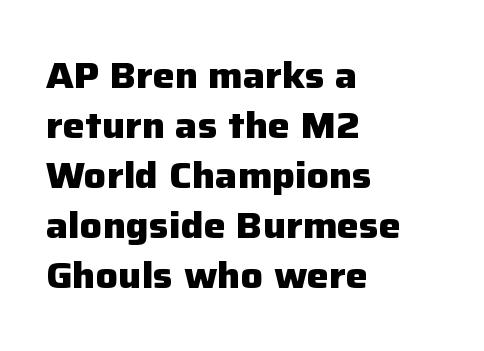
Is this a sans? Yes — the strokes have no serifs. Caption: bold face, heavy strokes. Characters follow at the spacing the type designer built in. Does the lettering tilt? It doesn't — this is upright. Glance below the letters and you will spot only blank space.
